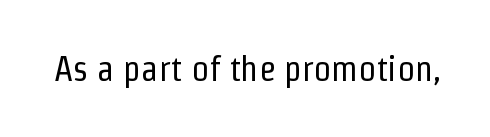
Q: Is the text bold? A: No.
Q: Is the text italic (slanted)? A: No, it is upright.
Q: Is the typeface a serif or a sans-serif typeface? A: Sans-serif.
Q: Is the text underlined? A: No.
Q: Is the spacing between letters normal or unusually wide? A: Normal.
Q: Width (condensed, normal, or wide)? A: Condensed.
Q: Stroke contrast? A: Low.
Q: x-height? A: Medium.
Q: Monospaced? A: No.
